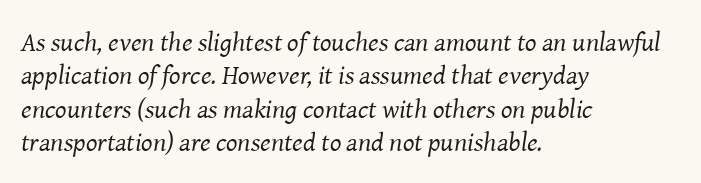
The specimen omits any rule beneath the text block's lines. Inter-character spacing is left at the font's built-in metrics. Does the lettering tilt? It does — this is italic. No letter is thick-stroked: the sample isn't bold.
